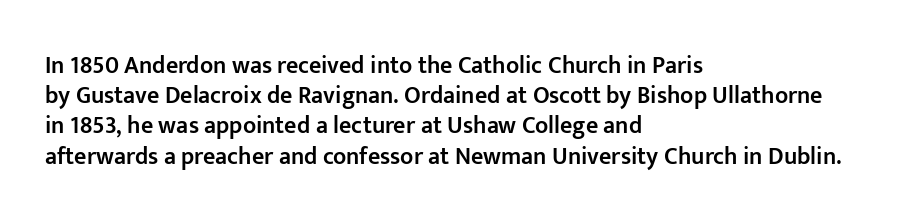
These lines are set flush left with a ragged right edge. Reading down the column, the eye jumps a familiar distance to each next line. The face used here is a semibold: visibly heavier than regular, lighter than bold. The specimen omits any rule beneath the text block's lines. Spacing between characters is what you'd get straight out of the box.
